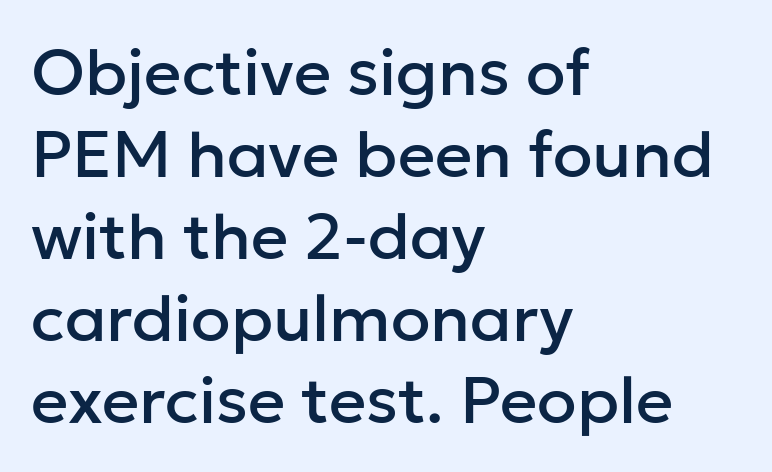
Each word holds together tightly as a unit, with standard inter-letter gaps. Has an underline been added? It has not. This is sans-serif lettering, the kind often seen on screens and signage. Posture: vertical. What's the leading like? Ordinary, nothing unusual. Notice how the passage keeps a crisp vertical edge on the left only.
